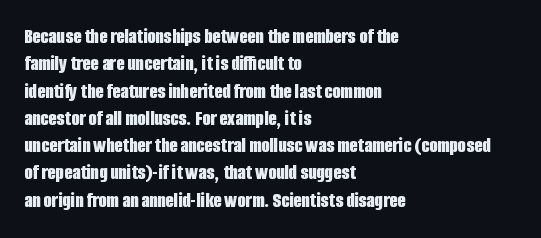
{"italic": "no", "bold": "yes", "underline": "no", "align": "left", "line_spacing": "normal", "line_spacing_ratio": 1.3, "letter_spacing": "normal", "letter_spacing_em": 0.0, "glyph_px": 21}
